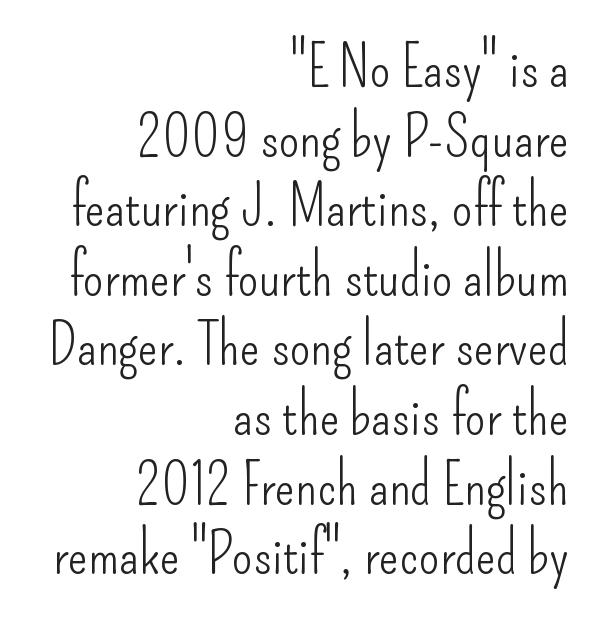
The image shows 59 px light, condensed sans-serif type, upright; set right-aligned, line spacing 1.18x, normal letter spacing, not underlined; low stroke contrast and a small x-height.
